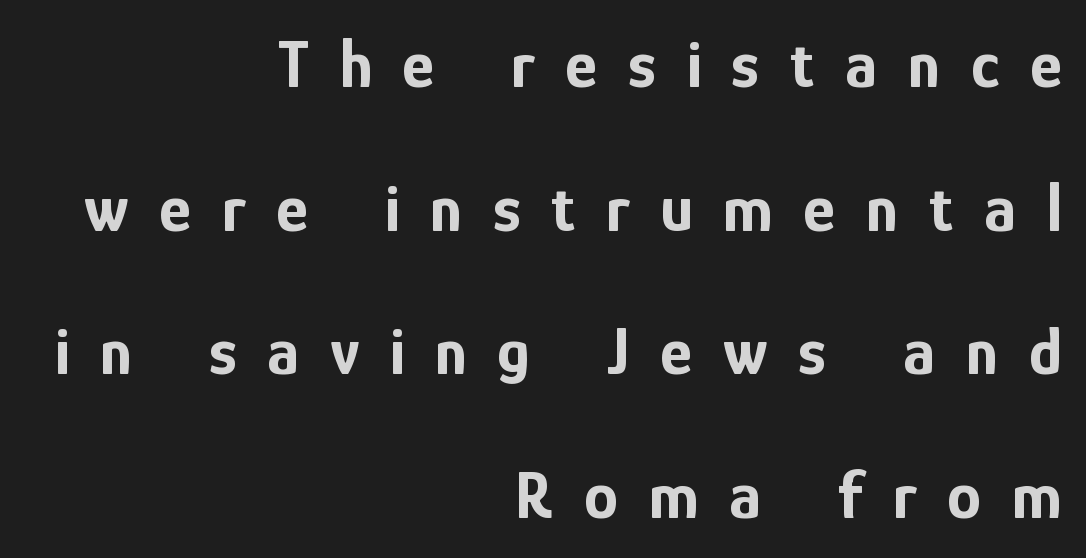
{"serif": "no", "italic": "no", "bold": "yes", "weight": "bold", "width": "condensed", "stroke_contrast": "low", "x_height": "medium", "monospaced": "no", "underline": "no", "align": "right", "line_spacing": "loose", "line_spacing_ratio": 2.08, "letter_spacing": "wide", "letter_spacing_em": 0.44, "glyph_px": 69}
